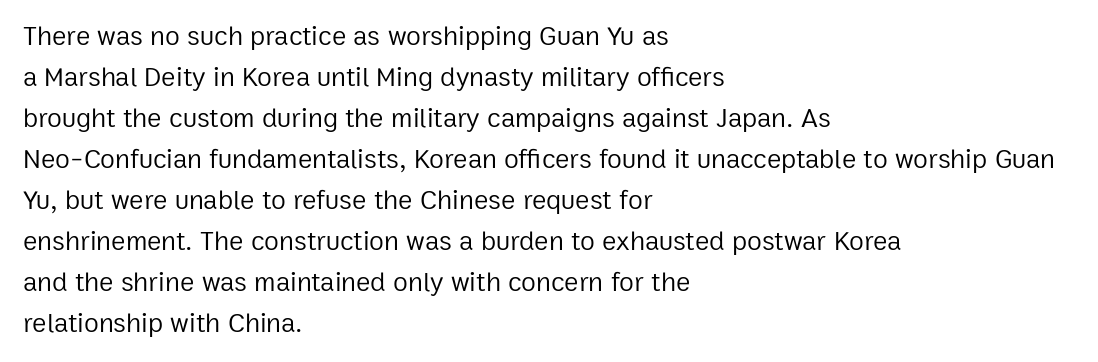
On a weight scale, this lands at 450 or below. The passage shown has conventional tracking throughout. A normal amount of white space separates one row of letters from the next. The rag falls on the right side of this text block.
